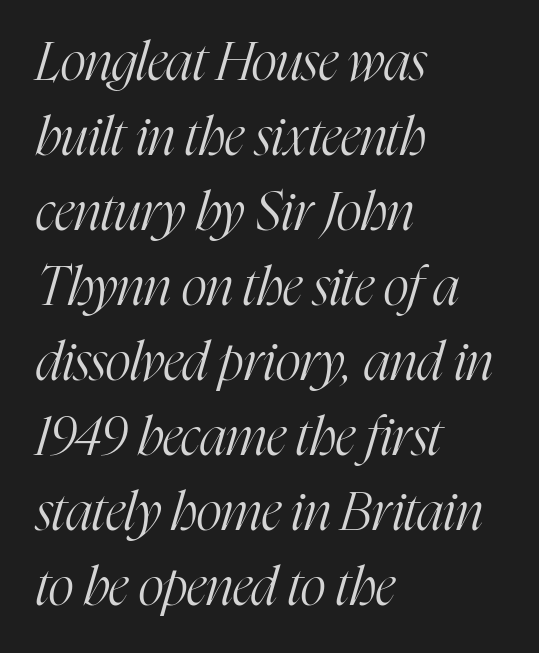
Underlining? Definitely not there. A student would call this left alignment; a typographer would say flush left, rag right. The passage shown has conventional tracking throughout. Note: serifs present on the glyphs. Characters are canted at an angle relative to the baseline's perpendicular.
